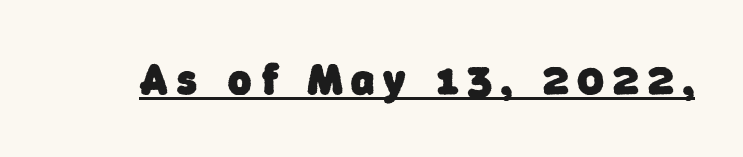
The image shows 44 px heavy sans-serif type; set unusually wide letter spacing (+0.23 em), underlined; low stroke contrast and a medium x-height.
